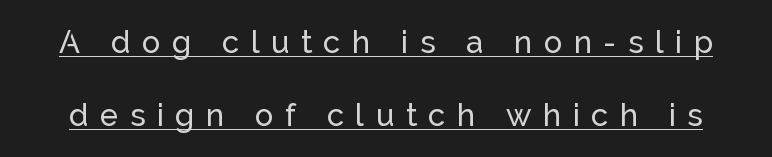
{"serif": "no", "italic": "no", "width": "normal", "stroke_contrast": "low", "x_height": "medium", "monospaced": "no", "underline": "yes", "line_spacing": "loose", "line_spacing_ratio": 2.34, "letter_spacing": "wide", "letter_spacing_em": 0.37, "glyph_px": 31}
